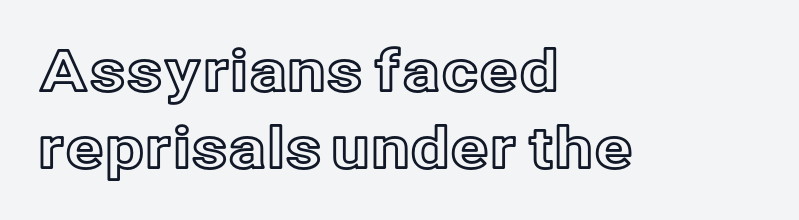
{"italic": "no", "width": "normal", "x_height": "medium", "monospaced": "no", "underline": "no", "align": "left", "line_spacing": "normal", "line_spacing_ratio": 1.35, "letter_spacing": "normal", "letter_spacing_em": 0.0, "glyph_px": 57}
